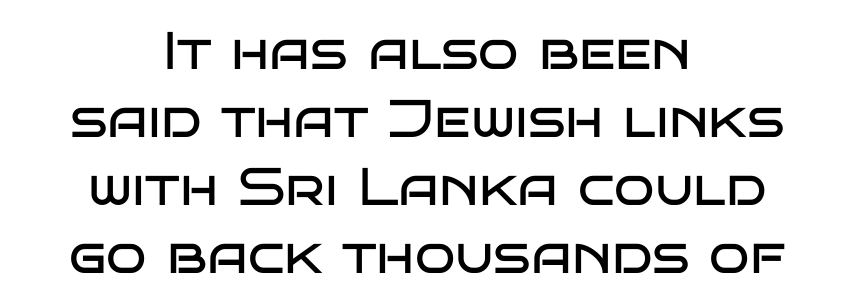
{"serif": "no", "italic": "no", "bold": "no", "weight": "regular", "width": "wide", "stroke_contrast": "low", "x_height": "large", "monospaced": "no", "underline": "no", "align": "center", "line_spacing": "normal", "line_spacing_ratio": 1.28, "letter_spacing": "normal", "letter_spacing_em": 0.0, "glyph_px": 53}
